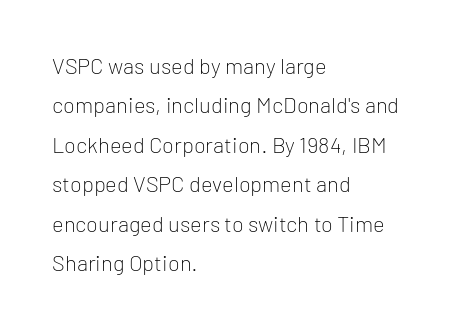
Q: Is the text bold? A: No.
Q: Is the text italic (slanted)? A: No, it is upright.
Q: Is the text underlined? A: No.
Q: How is the paragraph aligned? A: Left-aligned.
Q: Is the spacing between letters normal or unusually wide? A: Normal.
